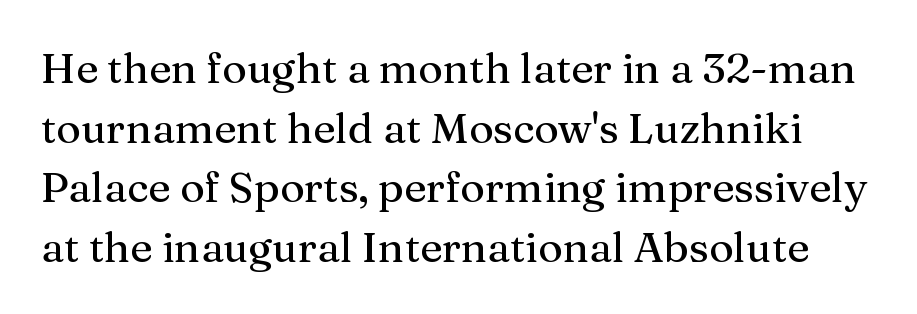
Varying glyph widths throughout — classic text-font behaviour. Interline gaps are of average width in this sample. Standard letterfit; no display-style spreading of the glyphs. Italic? Not at all — the glyphs are vertical. The glyphs are unaccompanied by any horizontal stroke below them.
